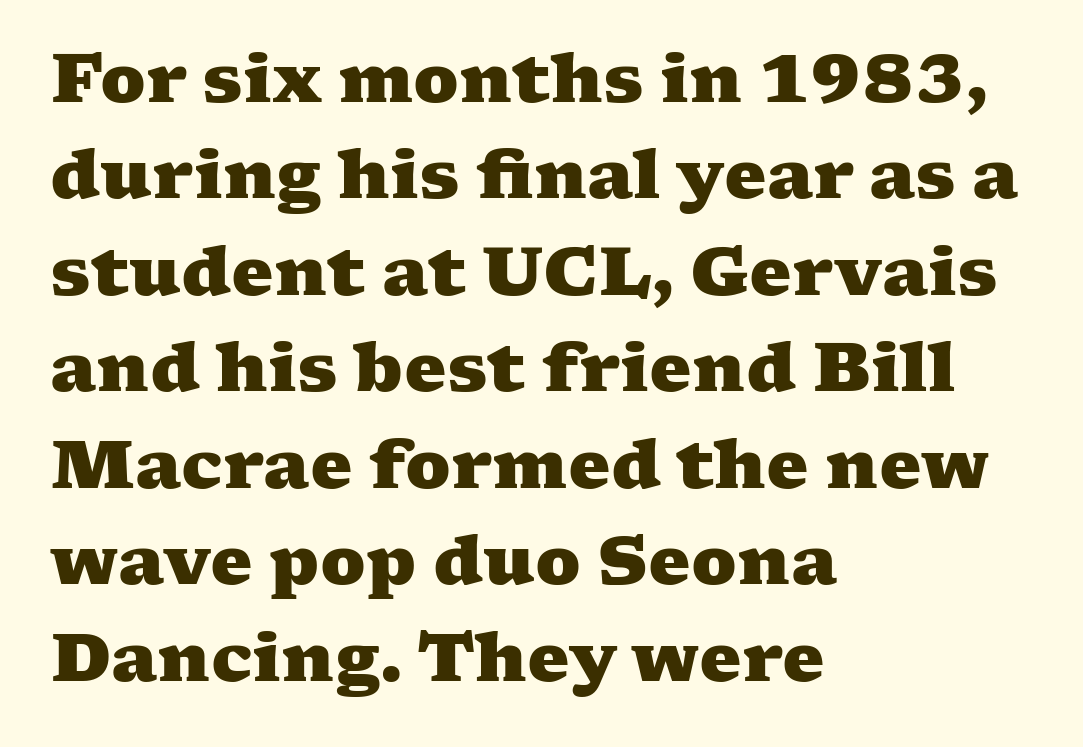
The image shows 67 px heavy, wide serif type; set left-aligned, normal line spacing (1.44x), normal letter spacing, not underlined; medium stroke contrast and a medium x-height.
